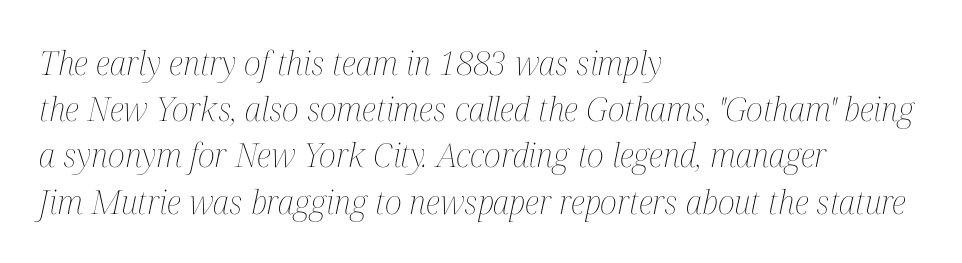
These lines sit exactly where default settings would place them. A classic flush-left, rag-right setting is used for this passage. The typesetting does not lean heavy: it is not bold. Observe the ordinary spacing: letters are neighbours, not strangers. Each letter keeps its own natural width here, so spacing adapts to shape.
